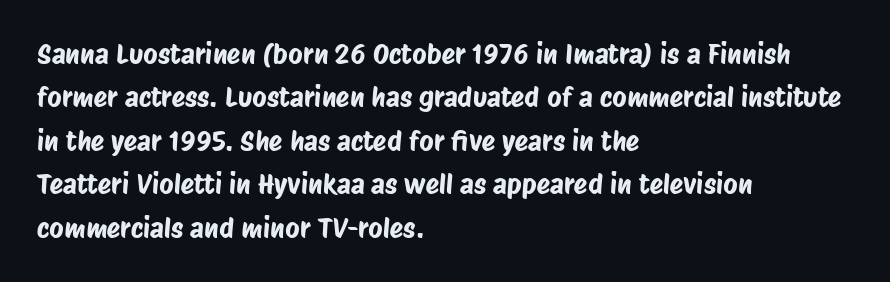
All the whitespace from short lines collects on the right. Nothing sits at the stroke ends, so this counts as sans-serif. Nothing unusual about the tracking: characters are spaced as the font intends. This block has exactly the height ordinary leading produces. The foot of each line stays bare and open. The face used here is proportionally spaced, like ordinary book or web type.
